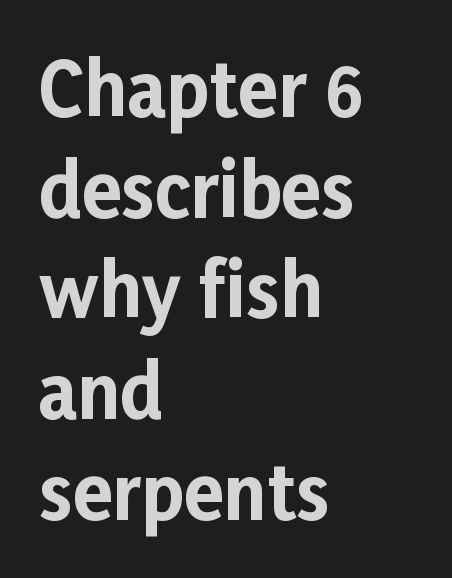
Between one letter and the next there's only the usual sliver of space. Tall strokes in this sample are plumb rather than angled. The characters display no serif detailing; their extremities are plain. Look at the stroke-to-counter ratio: heavy, a bold. Has an underline been added? It has not. Successive baselines arrive at the customary interval.
